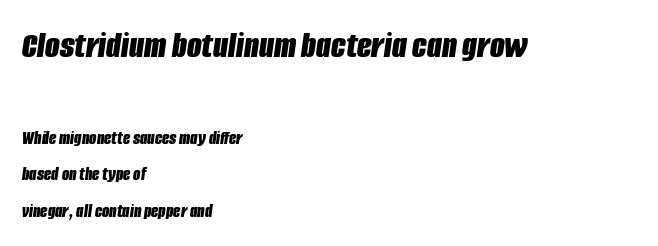
The rendering keeps characters at their native spacing. Type without underlining. Large over small — that's the arrangement of the two blocks here. The lines are quadded left.
